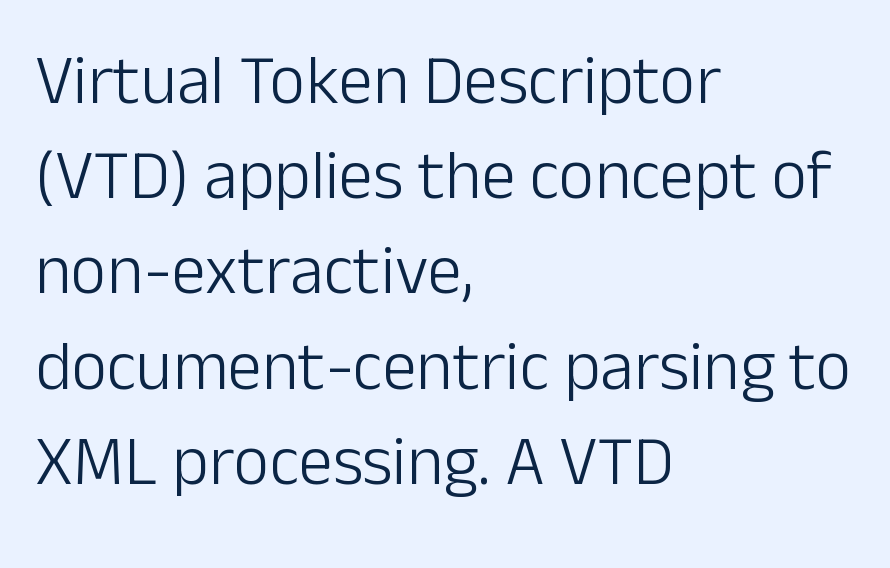
Notice how the passage keeps a crisp vertical edge on the left only. The letters carry no serifs — their stems end cleanly without finishing strokes. Varying glyph widths throughout — classic text-font behaviour. The type sits square on the baseline with zero lean. No word sits above an underline.
